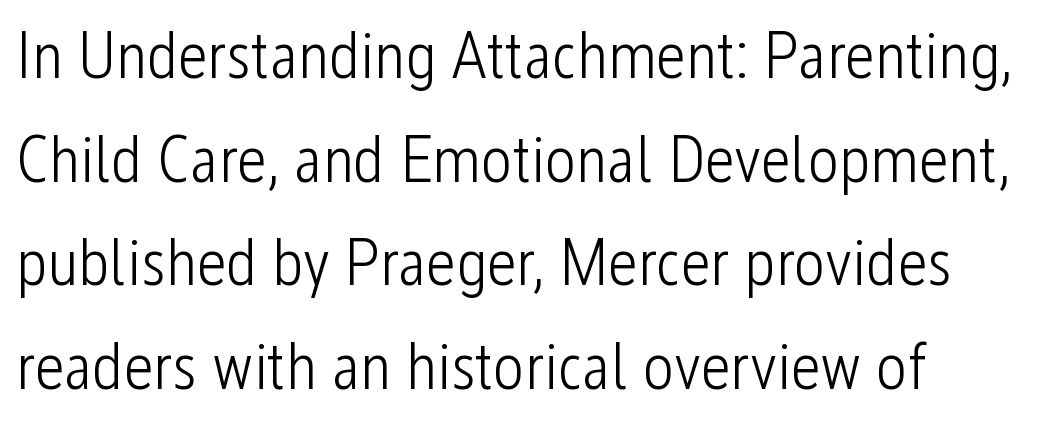
The designer left line spacing at the default. Italic? Not at all — the glyphs are vertical. Here the designer chose a conventional face with non-uniform glyph widths. Standard letterfit; no display-style spreading of the glyphs.
